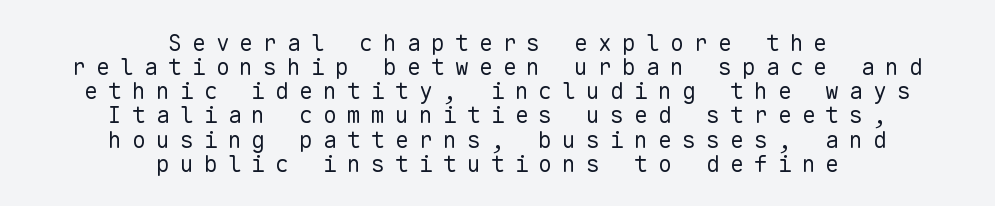
Q: Is the text bold? A: No.
Q: Is the text italic (slanted)? A: No, it is upright.
Q: Is the text underlined? A: No.
Q: How is the paragraph aligned? A: Centered.
Q: Is the spacing between letters normal or unusually wide? A: Unusually wide.
Q: Is the spacing between lines tight, normal or loose? A: Tight.
